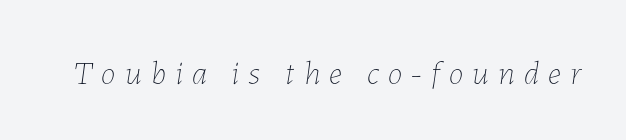
{"italic": "yes", "lean": "right", "slant_degrees": 7, "bold": "no", "weight": "thin", "width": "normal", "stroke_contrast": "low", "x_height": "medium", "monospaced": "no", "underline": "no", "letter_spacing": "wide", "letter_spacing_em": 0.28, "glyph_px": 33}
